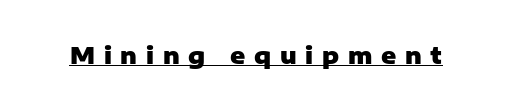
The image shows 23 px bold type, upright; set unusually wide letter spacing (+0.38 em), underlined.
